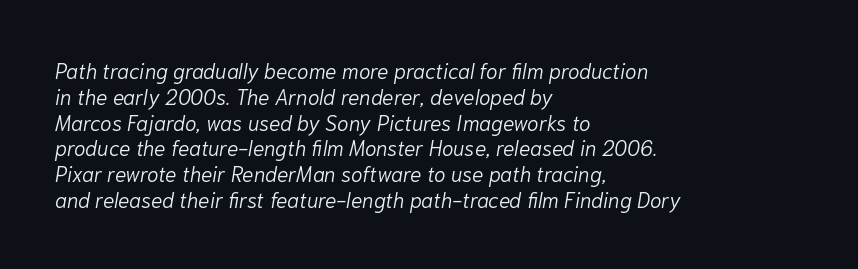
What stands out about the letter spacing? Nothing — it is the standard amount. Each stroke keeps to a modest, everyday thickness or less. The glyphs look as if they've been sheared to an angle. The typesetter chose a ragged-right arrangement here. The baseline area is clear.
